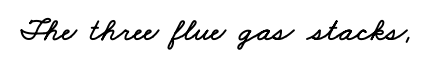
{"width": "wide", "stroke_contrast": "low", "x_height": "small", "monospaced": "no", "underline": "no", "letter_spacing": "normal", "letter_spacing_em": 0.0, "glyph_px": 33}
